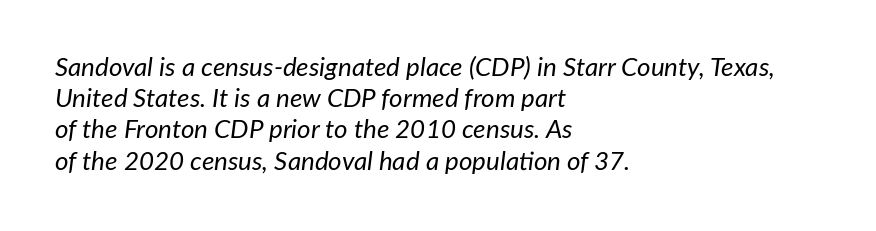
Q: Is the text bold? A: No.
Q: Is the text italic (slanted)? A: Yes, it leans right by about 7 degrees.
Q: Is the text underlined? A: No.
Q: How is the paragraph aligned? A: Left-aligned.
Q: Is the spacing between letters normal or unusually wide? A: Normal.
